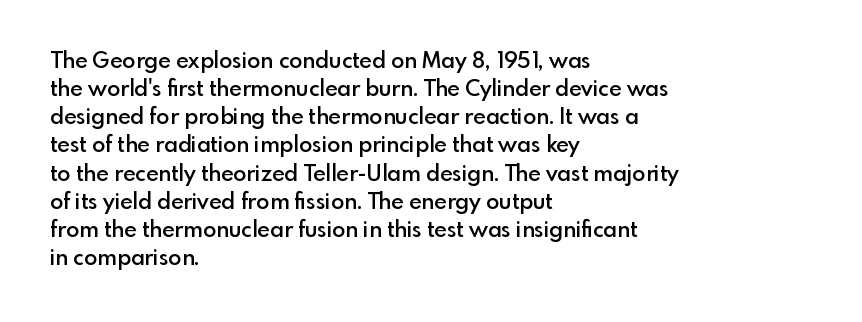
The image shows 22 px text type, upright; set left-aligned, normal line spacing (1.28x), normal letter spacing, not underlined.
